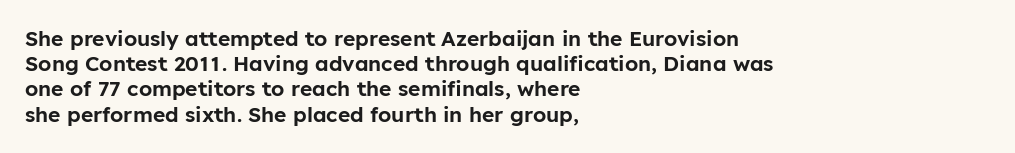
The image shows 21 px text type, upright; set left-aligned, line spacing 1.2x, normal letter spacing, not underlined.
